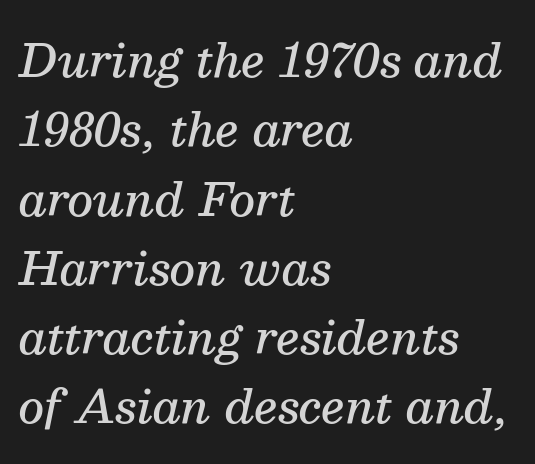
Serif or sans? Serif — the stroke terminals have little feet. Summary of weight: moderately heavy, a semibold. Short and long lines alike share a common starting point at left. Tracking here is standard; glyphs follow each other at the usual distance.
